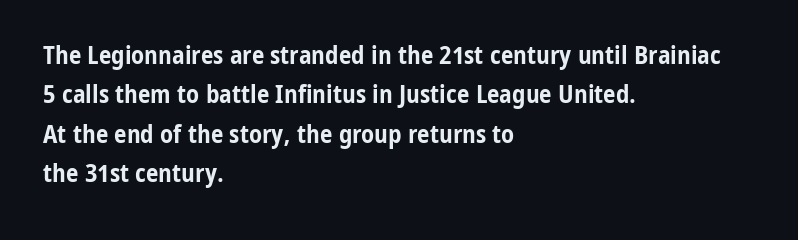
The image shows 25 px bold type, upright; set left-aligned, normal line spacing (1.58x), normal letter spacing, not underlined.
